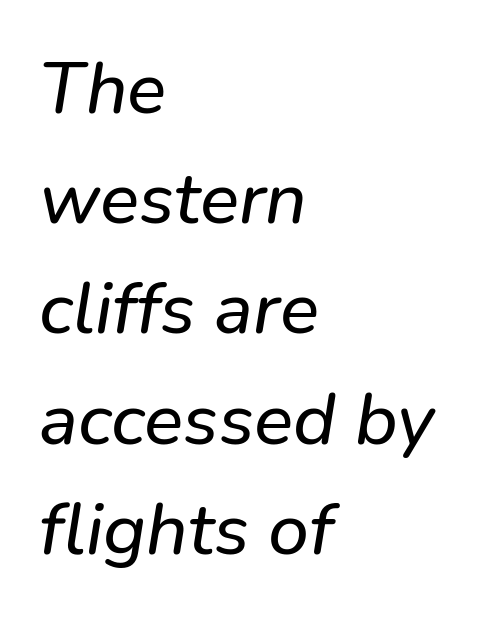
{"italic": "yes", "lean": "right", "slant_degrees": 9, "width": "normal", "stroke_contrast": "low", "x_height": "medium", "monospaced": "no", "underline": "no", "align": "left", "line_spacing": "normal", "line_spacing_ratio": 1.51, "letter_spacing": "normal", "letter_spacing_em": 0.0, "glyph_px": 73}
